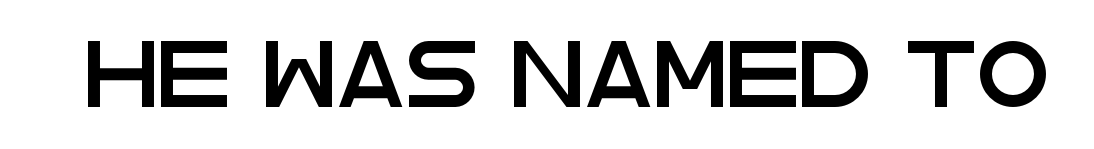
Q: Is the text italic (slanted)? A: No, it is upright.
Q: Is the typeface a serif or a sans-serif typeface? A: Sans-serif.
Q: Is the text underlined? A: No.
Q: Is the spacing between letters normal or unusually wide? A: Normal.
Q: Width (condensed, normal, or wide)? A: Wide.
Q: Stroke contrast? A: Low.
Q: x-height? A: Large.
Q: Monospaced? A: No.
